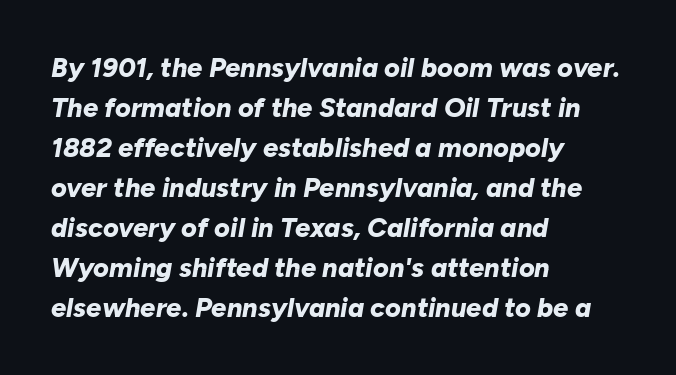
{"italic": "yes", "lean": "right", "slant_degrees": 10, "bold": "yes", "underline": "no", "align": "left", "line_spacing": "normal", "line_spacing_ratio": 1.48, "letter_spacing": "normal", "letter_spacing_em": 0.0, "glyph_px": 27}
